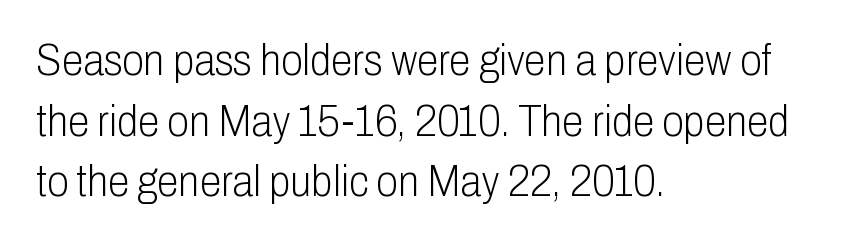
Weight class: somewhere from thin through regular. Students, observe: this is what conventionally led text looks like. Is this a sans? Yes — the strokes have no serifs. Horizontal alignment here is leftward, the default for most running prose. The lettering holds an erect, upright posture throughout.
